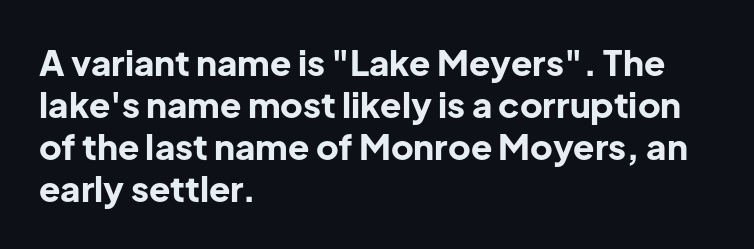
The image shows 35 px bold sans-serif type, upright; set left-aligned, line spacing 1.2x, normal letter spacing, not underlined; low stroke contrast and a medium x-height.
